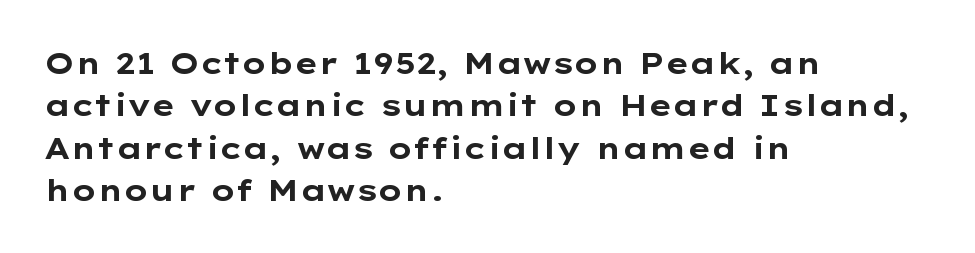
The image shows 30 px bold, wide sans-serif type, upright; set left-aligned, normal line spacing (1.41x), normal letter spacing, not underlined; low stroke contrast and a medium x-height.
